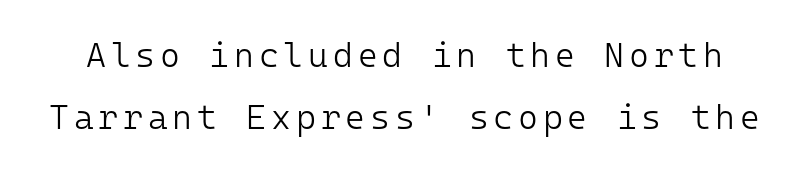
The image shows 34 px light sans-serif type, upright, monospaced; set line spacing 1.81x, not underlined; low stroke contrast and a medium x-height.
